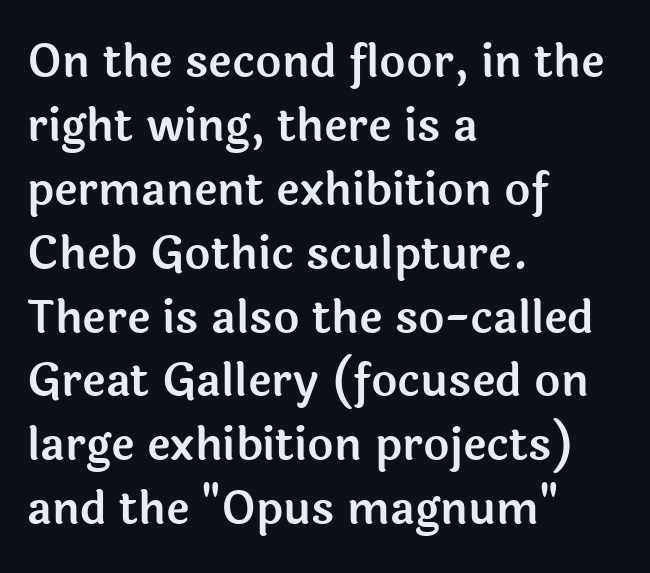
The image shows 45 px sans-serif type, upright; set left-aligned, normal line spacing (1.42x), normal letter spacing, not underlined; a medium x-height.
